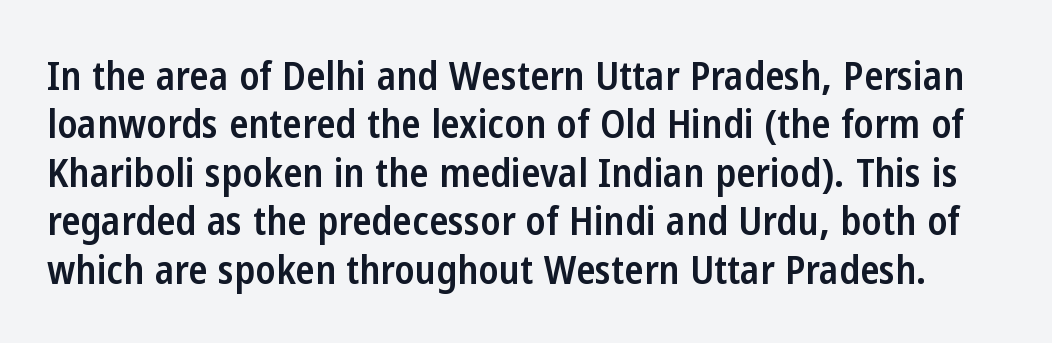
The image shows 40 px semibold, condensed sans-serif type, upright; set line spacing 1.21x, normal letter spacing, not underlined; low stroke contrast and a medium x-height.
